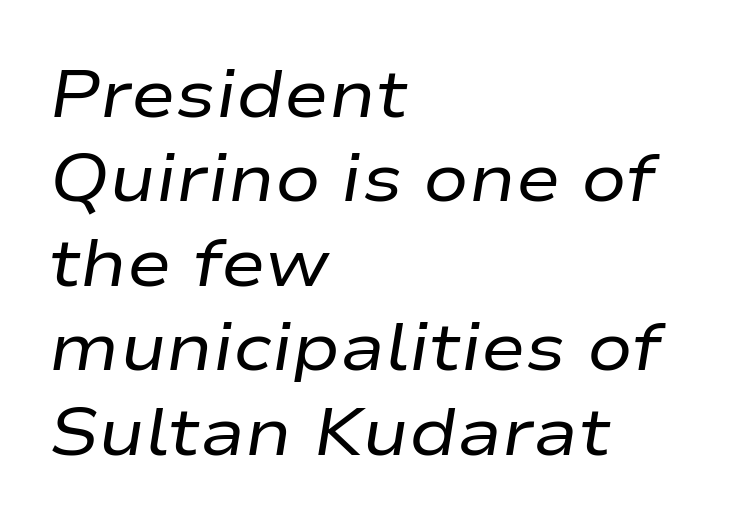
The image shows 67 px regular-weight, wide type, italic (leaning right); set left-aligned, normal line spacing (1.26x), normal letter spacing, not underlined; low stroke contrast and a medium x-height.
